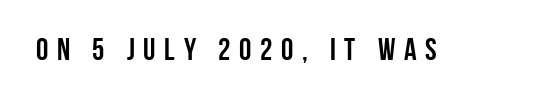
{"serif": "no", "italic": "no", "bold": "yes", "weight": "semibold", "width": "condensed", "stroke_contrast": "low", "x_height": "large", "monospaced": "no", "underline": "no", "letter_spacing": "wide", "letter_spacing_em": 0.28, "glyph_px": 31}
